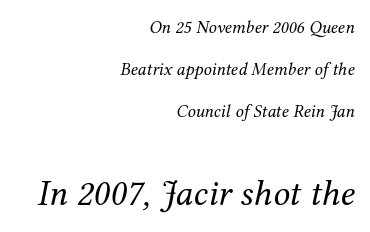
{"serif": "yes", "italic": "yes", "lean": "right", "slant_degrees": 12, "bold": "no", "weight": "regular", "width": "normal", "stroke_contrast": "medium", "x_height": "medium", "monospaced": "no", "underline": "no", "align": "right", "line_spacing": "loose", "line_spacing_ratio": 2.33, "letter_spacing": "normal", "letter_spacing_em": 0.0, "larger_block": "second", "size_ratio": 2.06, "glyph_px": 37}
